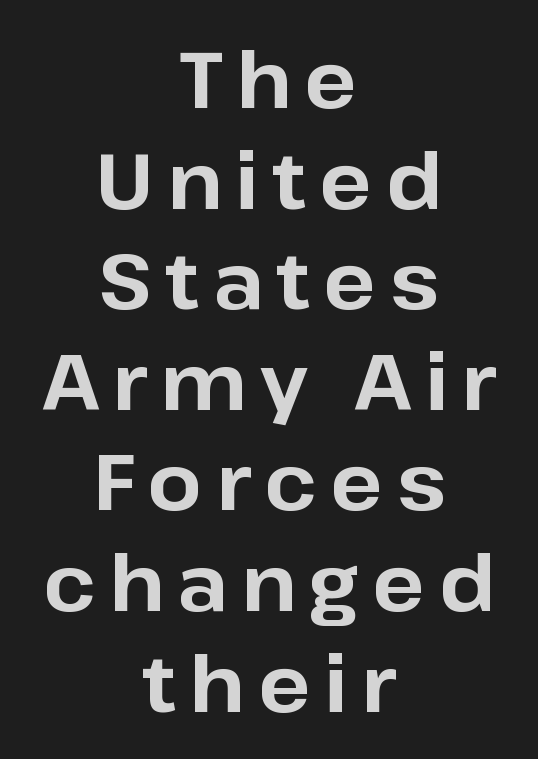
The image shows 78 px bold sans-serif type, upright; set centered, normal line spacing (1.29x), not underlined; low stroke contrast and a medium x-height.
